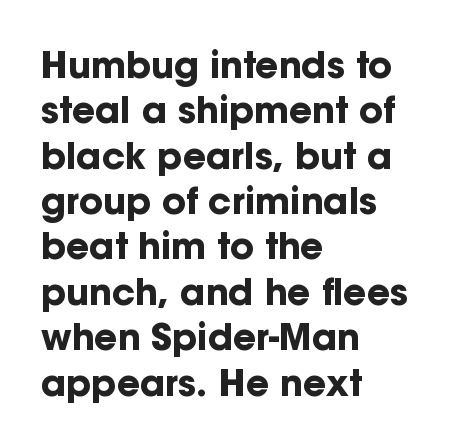
The image shows 36 px bold sans-serif type, upright; set left-aligned, normal line spacing (1.26x), normal letter spacing, not underlined; low stroke contrast and a medium x-height.
